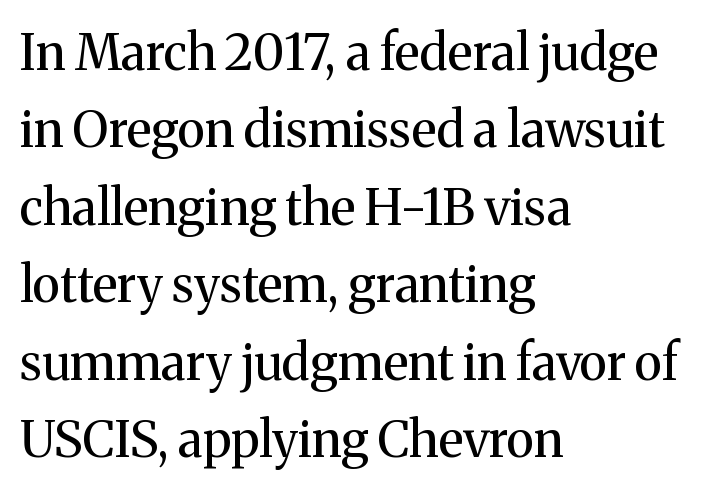
{"serif": "yes", "italic": "no", "bold": "no", "weight": "regular", "width": "normal", "stroke_contrast": "medium", "x_height": "medium", "monospaced": "no", "underline": "no", "align": "left", "line_spacing": "normal", "line_spacing_ratio": 1.55, "letter_spacing": "normal", "letter_spacing_em": 0.0, "glyph_px": 50}
